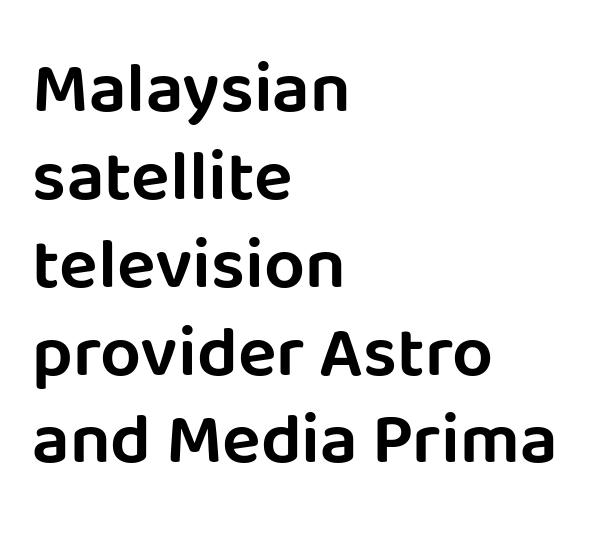
The image shows 72 px sans-serif type, upright; set left-aligned, line spacing 1.22x, normal letter spacing, not underlined; low stroke contrast and a large x-height.
